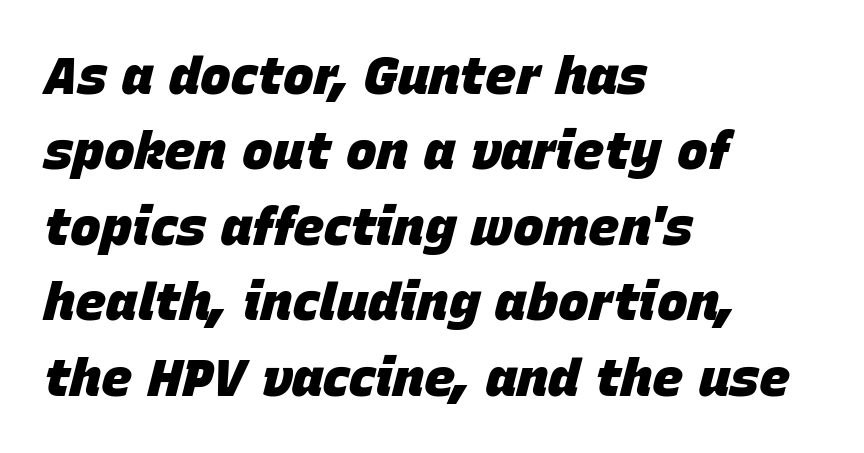
The image shows 52 px heavy type, italic (leaning right); set left-aligned, normal line spacing (1.45x), normal letter spacing, not underlined; low stroke contrast and a large x-height.
